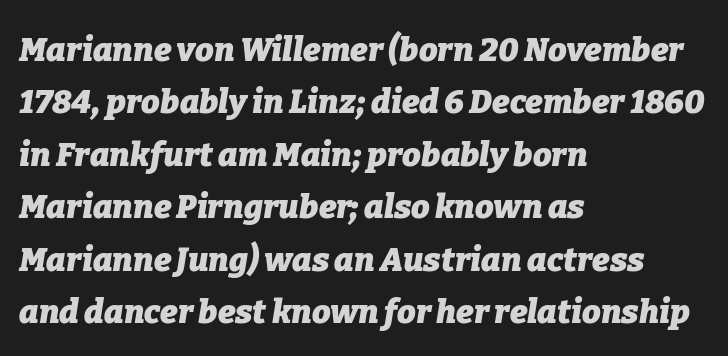
The font's italic variant was chosen for this text. Underlining? Definitely not there. A normal amount of white space separates one row of letters from the next. The face used here is proportionally spaced, like ordinary book or web type.
